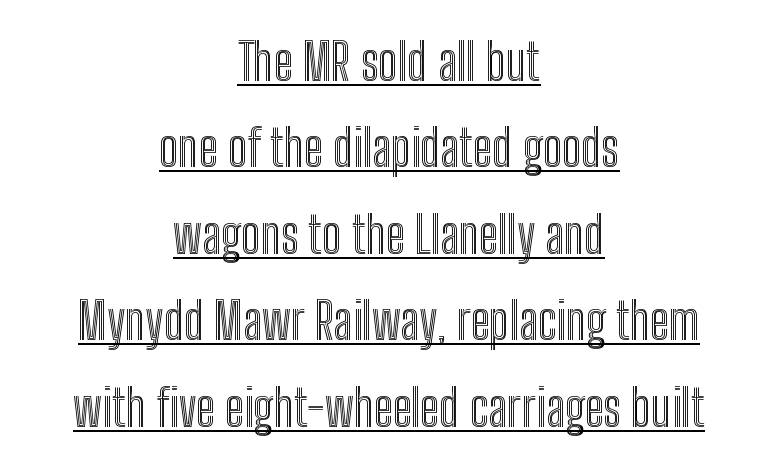
Q: Is the text italic (slanted)? A: No, it is upright.
Q: Is the text underlined? A: Yes.
Q: How is the paragraph aligned? A: Centered.
Q: Is the spacing between letters normal or unusually wide? A: Normal.
Q: Width (condensed, normal, or wide)? A: Condensed.
Q: x-height? A: Medium.
Q: Monospaced? A: No.
